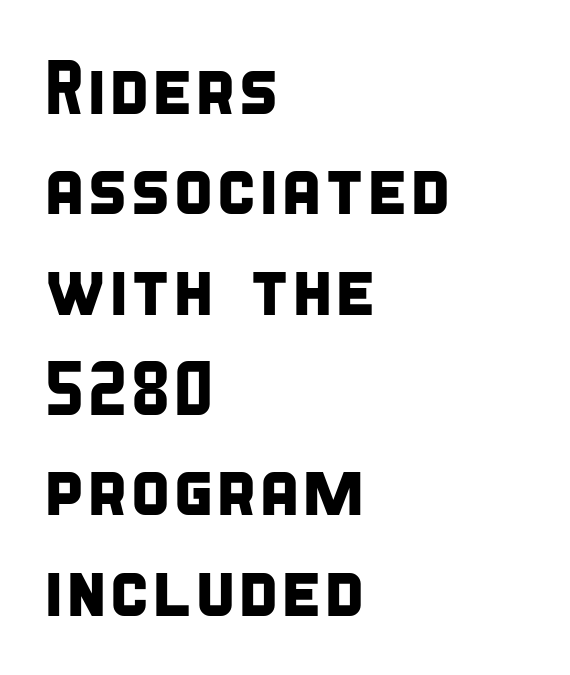
The image shows 76 px condensed sans-serif type; set left-aligned, normal line spacing (1.32x), normal letter spacing, not underlined; low stroke contrast and a large x-height.
